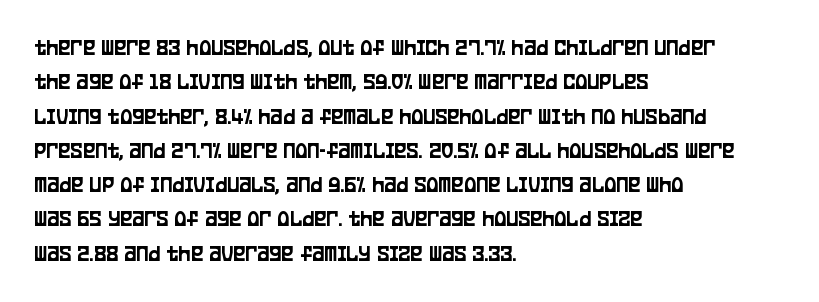
The image shows 23 px text type, upright; set left-aligned, normal line spacing (1.49x), normal letter spacing, not underlined.
